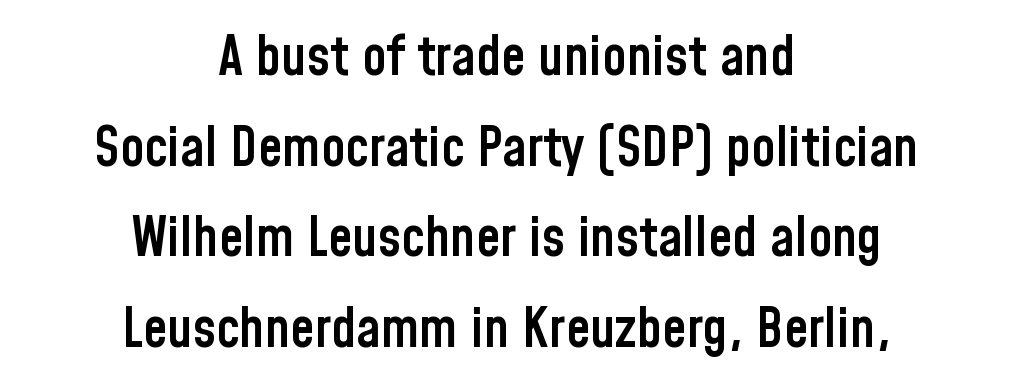
Does the leading feel generous? No, just average. Here the glyphs are tracked normally, forming tight word shapes. Leftover space on each line is divided equally before and after the words. Varying glyph widths throughout — classic text-font behaviour. Every character sits straight up, as roman type does.
